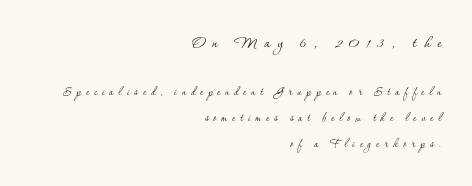
The typesetter chose a ragged-left arrangement here. A typesetter would call this heavily tracked-out type. Rule under the text: the space is simply empty. Which chunk is bigger? The first one — the top block dwarfs the bottom.
